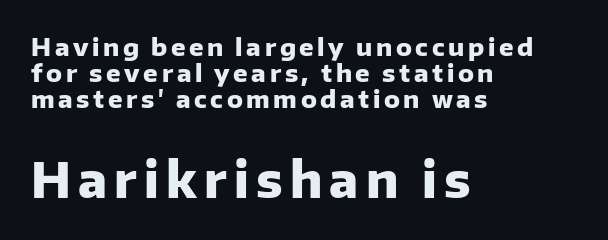
Q: Is the text bold? A: Yes.
Q: Is the text italic (slanted)? A: No, it is upright.
Q: Is the typeface a serif or a sans-serif typeface? A: Sans-serif.
Q: Is the text underlined? A: No.
Q: How is the paragraph aligned? A: Left-aligned.
Q: Is the spacing between lines tight, normal or loose? A: Tight.
Q: Which block of text is set in a larger size, the first (top) or the second (bottom)? A: The second (bottom) one.
Q: Width (condensed, normal, or wide)? A: Normal.
Q: Stroke contrast? A: Low.
Q: x-height? A: Medium.
Q: Monospaced? A: No.
